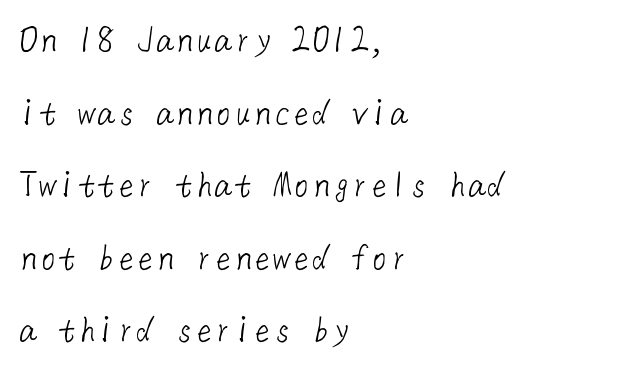
Q: Is the text bold? A: No.
Q: Is the typeface a serif or a sans-serif typeface? A: Sans-serif.
Q: Is the text underlined? A: No.
Q: How is the paragraph aligned? A: Left-aligned.
Q: Is the spacing between letters normal or unusually wide? A: Normal.
Q: Width (condensed, normal, or wide)? A: Normal.
Q: Stroke contrast? A: Low.
Q: x-height? A: Medium.
